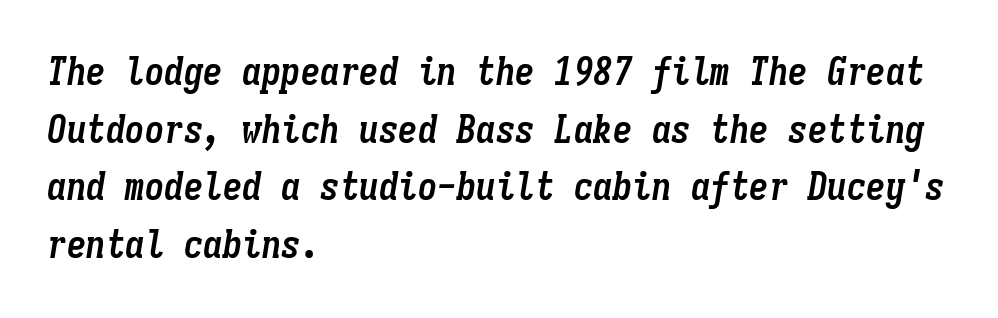
The image shows 39 px semibold, condensed type, italic (leaning right), monospaced; set left-aligned, normal line spacing (1.48x), normal letter spacing, not underlined; low stroke contrast and a medium x-height.
